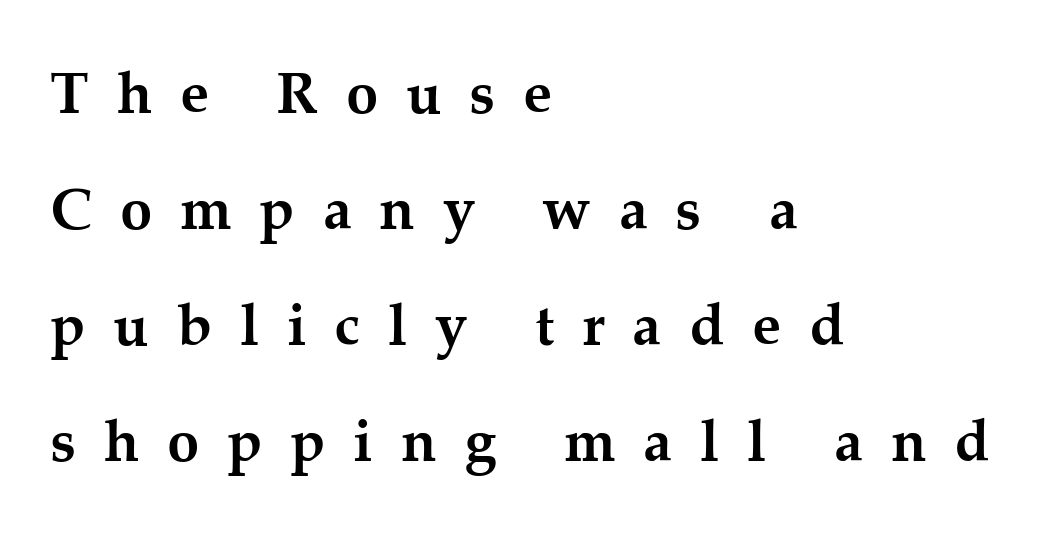
The image shows 58 px semibold serif type, upright; set left-aligned, loose line spacing (2.0x), unusually wide letter spacing (+0.48 em), not underlined; medium stroke contrast and a medium x-height.
